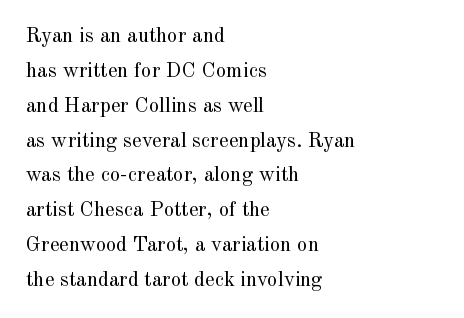
The image shows 21 px text type, upright; set left-aligned, normal line spacing (1.66x), normal letter spacing, not underlined.
